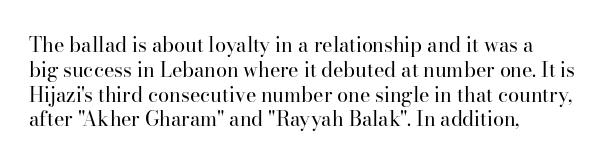
The image shows 20 px text type, upright; set left-aligned, line spacing 1.24x, normal letter spacing, not underlined.
